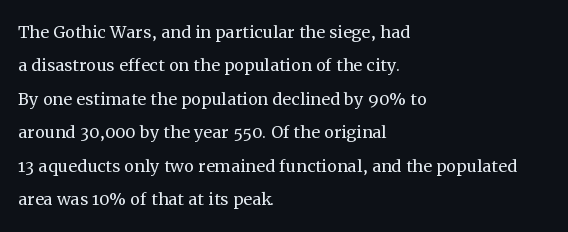
Q: Is the text bold? A: No.
Q: Is the text italic (slanted)? A: No, it is upright.
Q: Is the text underlined? A: No.
Q: How is the paragraph aligned? A: Left-aligned.
Q: Is the spacing between letters normal or unusually wide? A: Normal.
Q: Is the spacing between lines tight, normal or loose? A: Normal.
